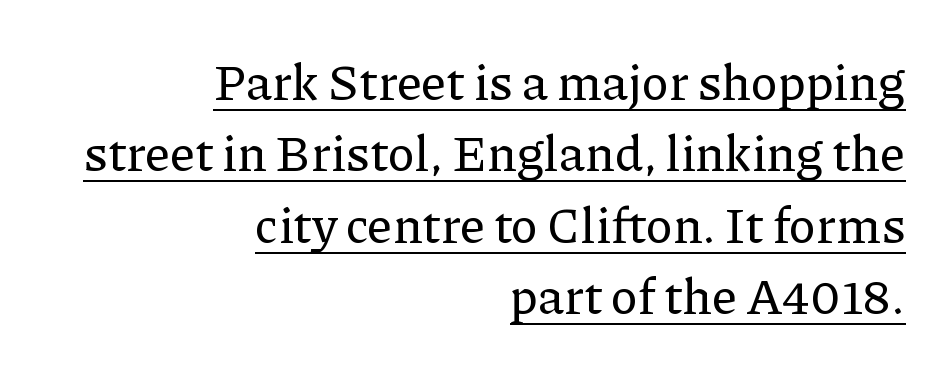
The rendering uses natural spacing where letterforms have individual widths. If you drew a line through each stem, it would be perfectly vertical. The block of text has a typical density, with ordinary space between rows. Where is the straight margin? On the right. Words appear dense and cohesive because spacing is normal. Look at the bottom of the vertical strokes: they flare into serifs here.
